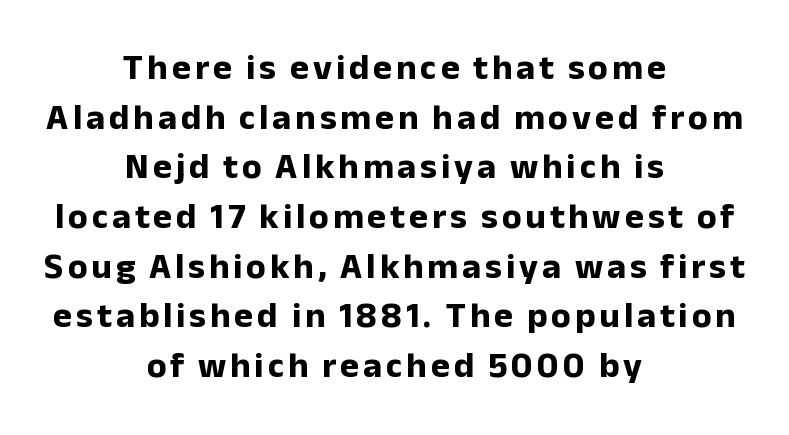
Compared with typical paragraphs, the rows here are spaced about the same. Words float on clear page, feet unadorned. Layout note: lines centered. Do the characters align in a grid? No, the font is proportional.
